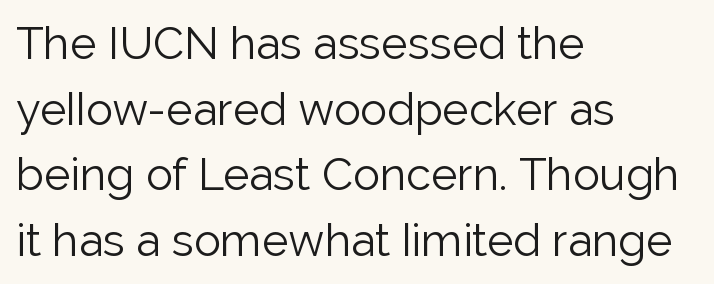
Compared with typical paragraphs, the rows here are spaced about the same. This sample has the flowing, uneven cadence of proportional lettering. The typeface has the unassuming heft of standard copy or less. Serif or sans? Sans — the stroke terminals are bare. Any mark beneath the type? The region is blank. Layout note: lines flush left.
